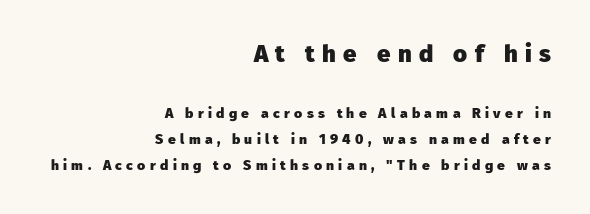
Q: Is the text bold? A: Yes.
Q: Is the text italic (slanted)? A: No, it is upright.
Q: Is the text underlined? A: No.
Q: How is the paragraph aligned? A: Right-aligned.
Q: Is the spacing between letters normal or unusually wide? A: Unusually wide.
Q: Which block of text is set in a larger size, the first (top) or the second (bottom)? A: The first (top) one.
